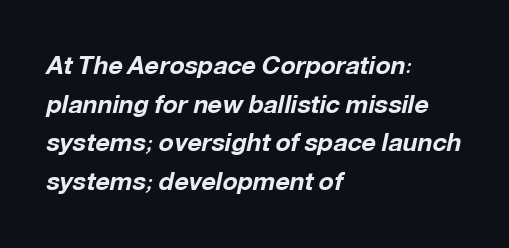
The image shows 25 px bold type, italic (leaning right); set left-aligned, normal line spacing (1.55x), normal letter spacing, not underlined.
